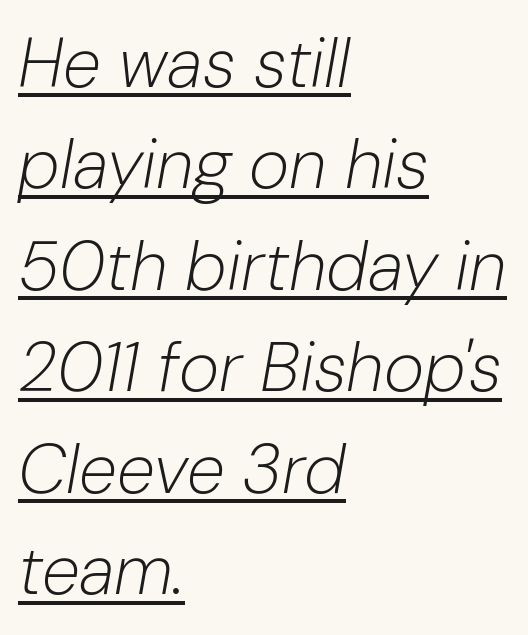
The image shows 69 px light type, italic (leaning right); set left-aligned, normal line spacing (1.47x), normal letter spacing, underlined; low stroke contrast and a medium x-height.
